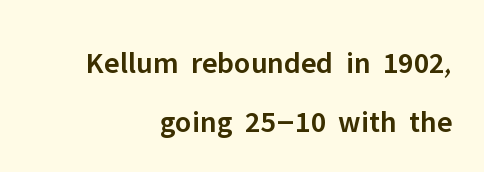
To sum up the face: it is a sans, with no serifs. Looks like regular typesetting: each glyph gets only the width it needs. Letters rest on an invisible, unmarked baseline. This sample uses plain, unmodified letter spacing. The lettering holds an erect, upright posture throughout. Bold? Not quite — semibold, heavier than regular but stopping short.
